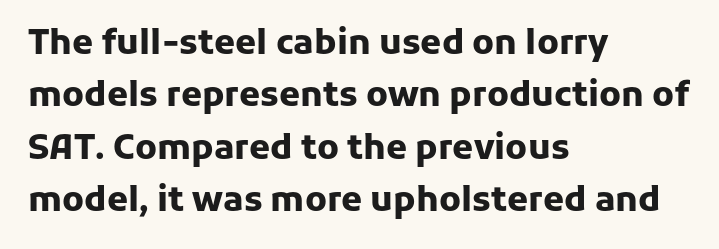
Q: Is the text bold? A: Yes.
Q: Is the text italic (slanted)? A: No, it is upright.
Q: Is the typeface a serif or a sans-serif typeface? A: Sans-serif.
Q: Is the text underlined? A: No.
Q: How is the paragraph aligned? A: Left-aligned.
Q: Is the spacing between letters normal or unusually wide? A: Normal.
Q: Is the spacing between lines tight, normal or loose? A: Normal.
Q: Width (condensed, normal, or wide)? A: Normal.
Q: Stroke contrast? A: Low.
Q: x-height? A: Medium.
Q: Monospaced? A: No.
